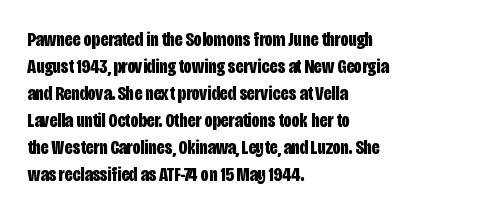
{"italic": "no", "bold": "yes", "underline": "no", "align": "left", "line_spacing": "normal", "line_spacing_ratio": 1.35, "letter_spacing": "normal", "letter_spacing_em": 0.0, "glyph_px": 20}
